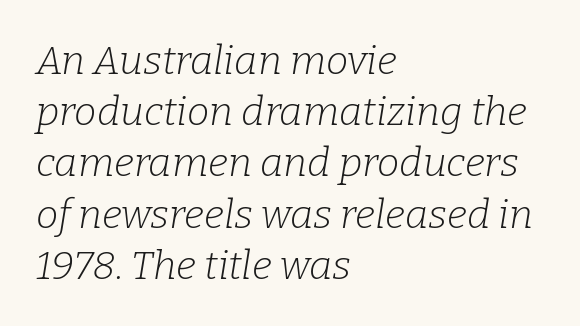
{"serif": "yes", "italic": "yes", "lean": "right", "slant_degrees": 9, "bold": "no", "weight": "light", "width": "normal", "stroke_contrast": "low", "x_height": "medium", "monospaced": "no", "underline": "no", "align": "left", "line_spacing": "normal", "line_spacing_ratio": 1.28, "letter_spacing": "normal", "letter_spacing_em": 0.0, "glyph_px": 40}
